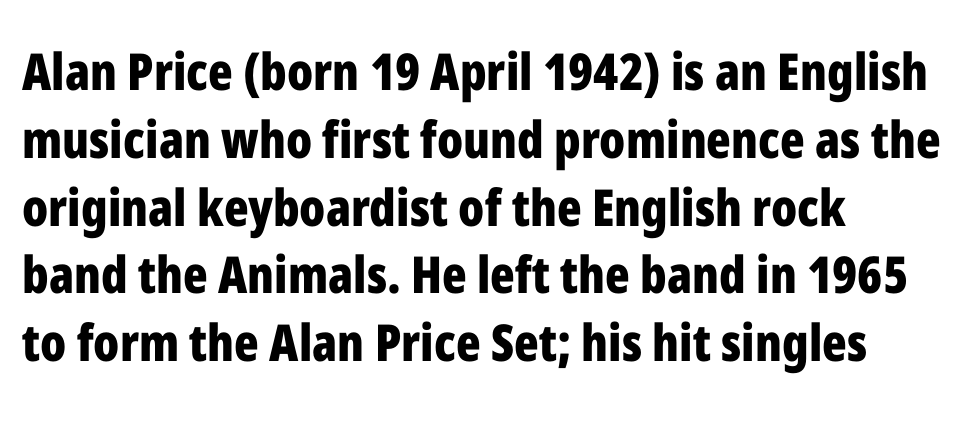
The typesetter chose a ragged-right arrangement here. The designer went with a sans here, leaving each stem footless. You can tell it's not italic because the verticals are truly vertical. The zone under the glyphs is completely vacant. This sample keeps an unexceptional amount of space between lines.
